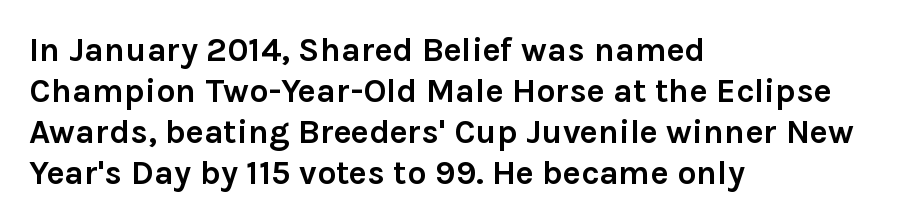
The glyphs have the mass of a bold cut. Think of a printed novel: that variable character pitch is what you see here. What stands out about the letter spacing? Nothing — it is the standard amount. A clean baseline with only descenders dipping below it. Quick note: not italic, upright. Serif or sans? Sans — the stroke terminals are bare.
